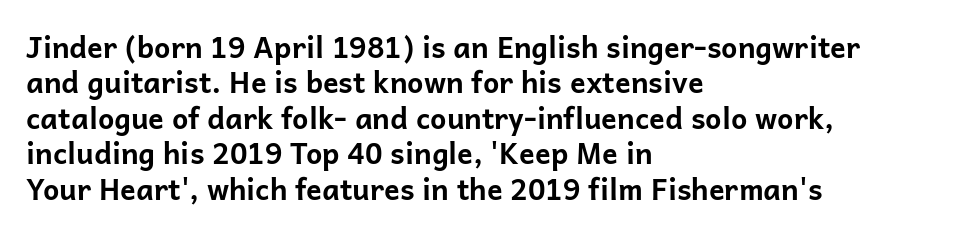
{"serif": "no", "italic": "no", "bold": "yes", "weight": "bold", "width": "normal", "stroke_contrast": "low", "x_height": "medium", "monospaced": "no", "underline": "no", "align": "left", "line_spacing_ratio": 1.22, "letter_spacing": "normal", "letter_spacing_em": 0.0, "glyph_px": 29}
